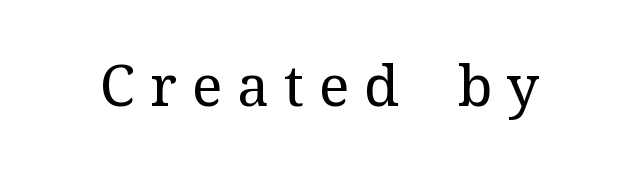
Q: Is the text bold? A: No.
Q: Is the text italic (slanted)? A: No, it is upright.
Q: Is the typeface a serif or a sans-serif typeface? A: Serif.
Q: Is the text underlined? A: No.
Q: Is the spacing between letters normal or unusually wide? A: Unusually wide.
Q: Width (condensed, normal, or wide)? A: Normal.
Q: Stroke contrast? A: Medium.
Q: x-height? A: Medium.
Q: Monospaced? A: No.
